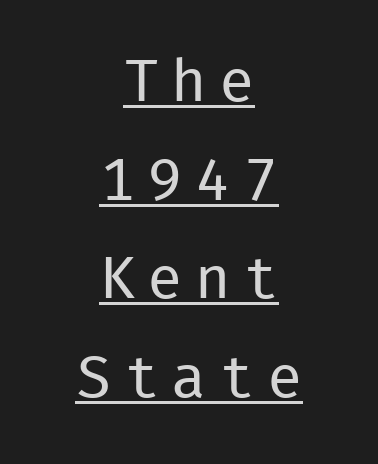
Q: Is the text bold? A: No.
Q: Is the text italic (slanted)? A: No, it is upright.
Q: Is the typeface a serif or a sans-serif typeface? A: Sans-serif.
Q: Is the text underlined? A: Yes.
Q: How is the paragraph aligned? A: Centered.
Q: Is the spacing between letters normal or unusually wide? A: Unusually wide.
Q: Is the spacing between lines tight, normal or loose? A: Normal.
Q: Width (condensed, normal, or wide)? A: Normal.
Q: Stroke contrast? A: Low.
Q: x-height? A: Medium.
Q: Monospaced? A: Yes.
